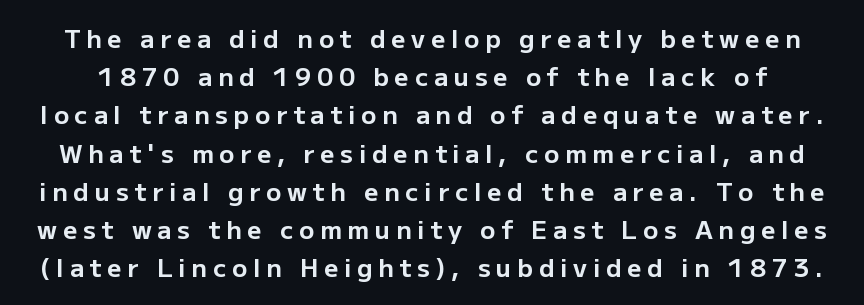
Q: Is the text bold? A: Yes.
Q: Is the text italic (slanted)? A: No, it is upright.
Q: Is the text underlined? A: No.
Q: Is the spacing between letters normal or unusually wide? A: Unusually wide.
Q: Is the spacing between lines tight, normal or loose? A: Normal.
